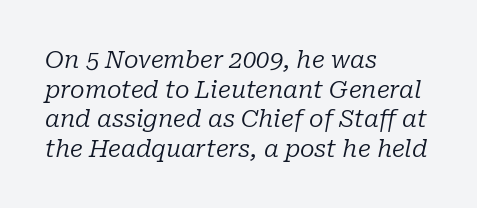
{"italic": "yes", "lean": "right", "slant_degrees": 10, "bold": "no", "underline": "no", "align": "left", "line_spacing_ratio": 1.23, "letter_spacing": "normal", "letter_spacing_em": 0.0, "glyph_px": 24}
